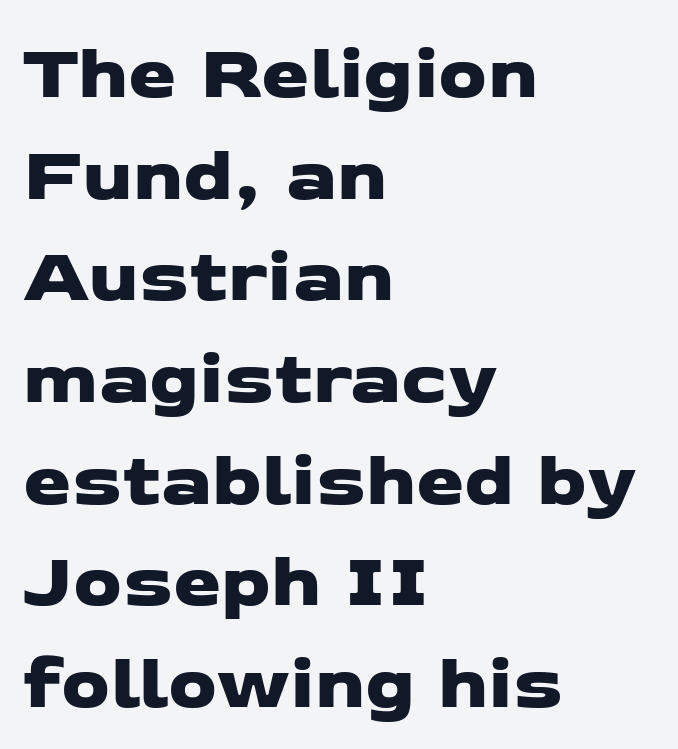
{"serif": "no", "width": "wide", "stroke_contrast": "low", "x_height": "medium", "monospaced": "no", "underline": "no", "align": "left", "line_spacing": "normal", "line_spacing_ratio": 1.32, "letter_spacing": "normal", "letter_spacing_em": 0.0, "glyph_px": 77}
